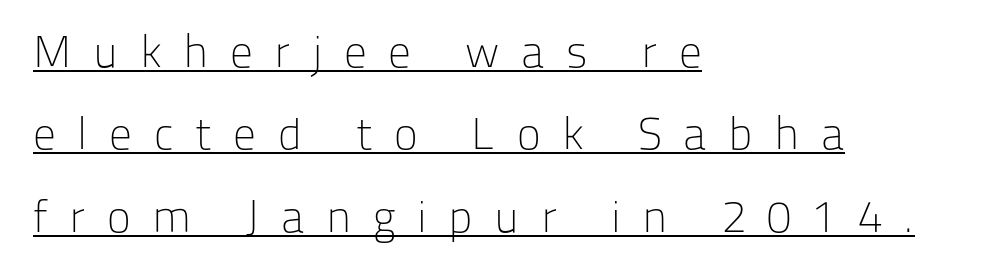
The image shows 45 px light sans-serif type, upright; set left-aligned, line spacing 1.83x, unusually wide letter spacing (+0.48 em), underlined; low stroke contrast and a medium x-height.
